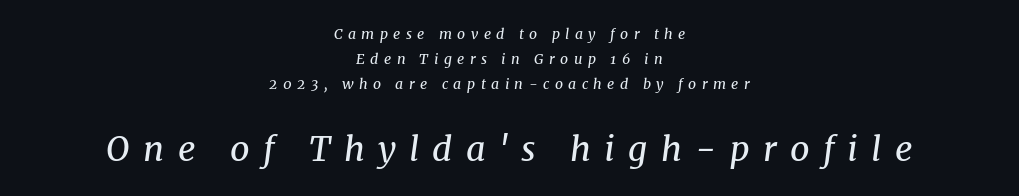
The image shows 34 px regular-weight serif type, italic (leaning right); set centered, line spacing 1.77x, unusually wide letter spacing (+0.39 em), not underlined; the second (bottom) block is 2.43x larger; medium stroke contrast and a medium x-height.
